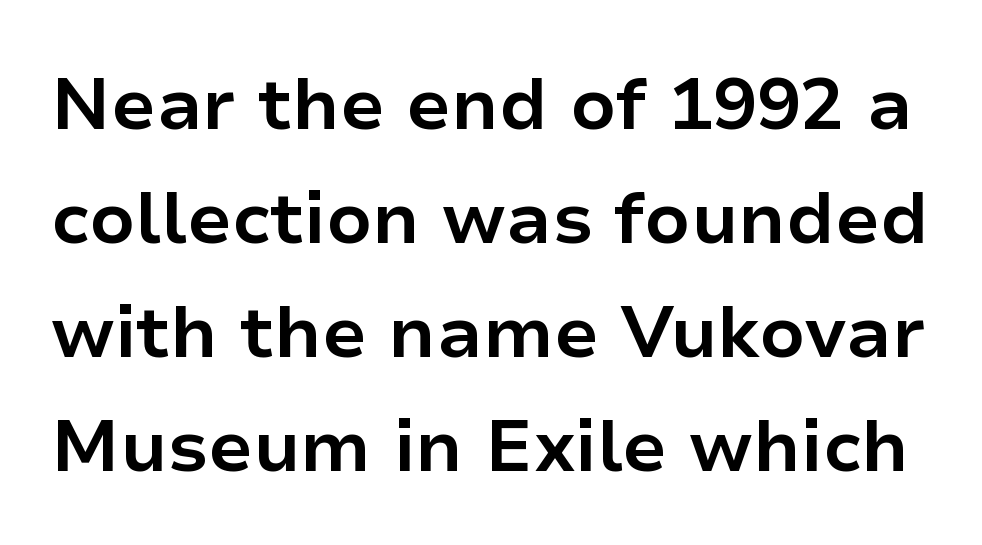
Q: Is the text bold? A: Yes.
Q: Is the text italic (slanted)? A: No, it is upright.
Q: Is the typeface a serif or a sans-serif typeface? A: Sans-serif.
Q: Is the text underlined? A: No.
Q: Is the spacing between letters normal or unusually wide? A: Normal.
Q: Is the spacing between lines tight, normal or loose? A: Normal.
Q: Width (condensed, normal, or wide)? A: Normal.
Q: Stroke contrast? A: Low.
Q: x-height? A: Medium.
Q: Monospaced? A: No.
